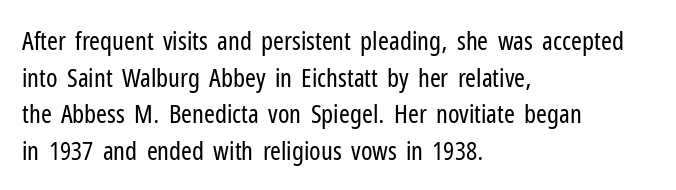
{"italic": "no", "bold": "no", "underline": "no", "align": "left", "line_spacing": "normal", "line_spacing_ratio": 1.41, "letter_spacing": "normal", "letter_spacing_em": 0.0, "glyph_px": 26}
